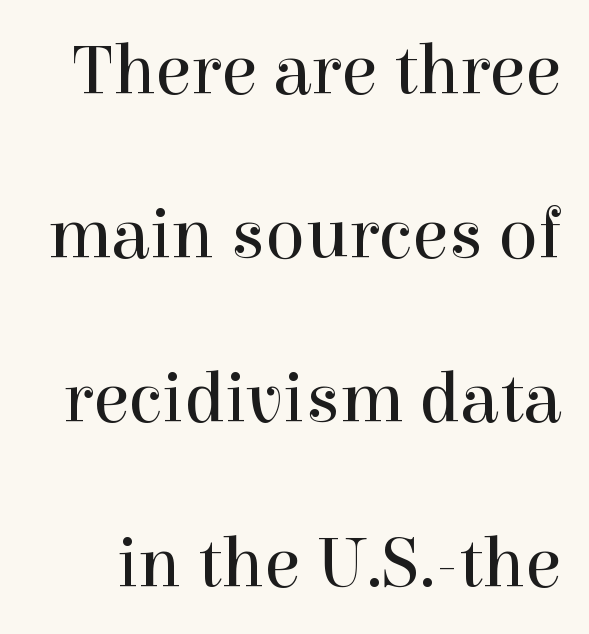
The image shows 73 px regular-weight serif type, upright; set loose line spacing (2.25x), normal letter spacing, not underlined; a medium x-height.
